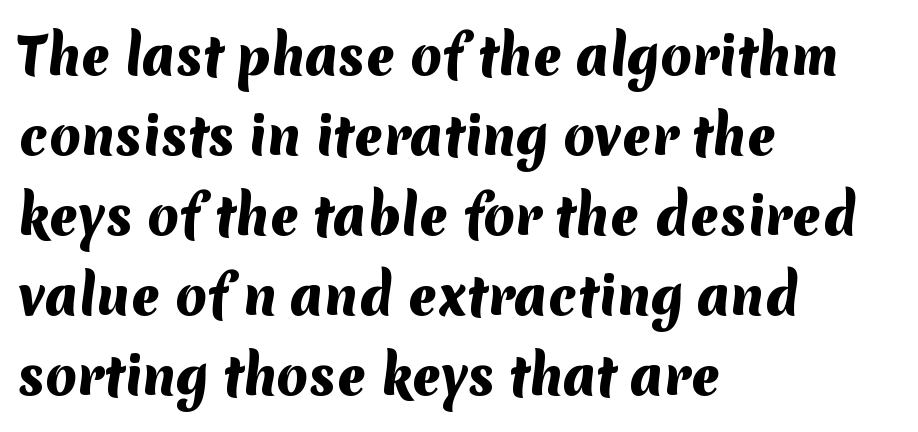
{"serif": "no", "bold": "yes", "weight": "heavy", "width": "normal", "stroke_contrast": "medium", "x_height": "medium", "monospaced": "no", "underline": "no", "align": "left", "line_spacing": "normal", "line_spacing_ratio": 1.57, "letter_spacing": "normal", "letter_spacing_em": 0.0, "glyph_px": 51}
